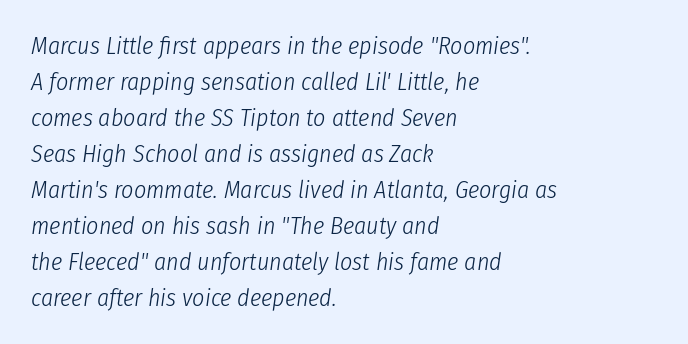
Q: Is the text bold? A: No.
Q: Is the text italic (slanted)? A: Yes, it leans right by about 8 degrees.
Q: Is the text underlined? A: No.
Q: How is the paragraph aligned? A: Left-aligned.
Q: Is the spacing between letters normal or unusually wide? A: Normal.
Q: Is the spacing between lines tight, normal or loose? A: Normal.
